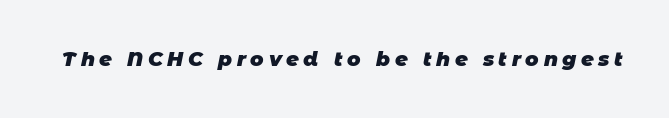
{"bold": "yes", "underline": "no", "letter_spacing": "wide", "letter_spacing_em": 0.23, "glyph_px": 20}
